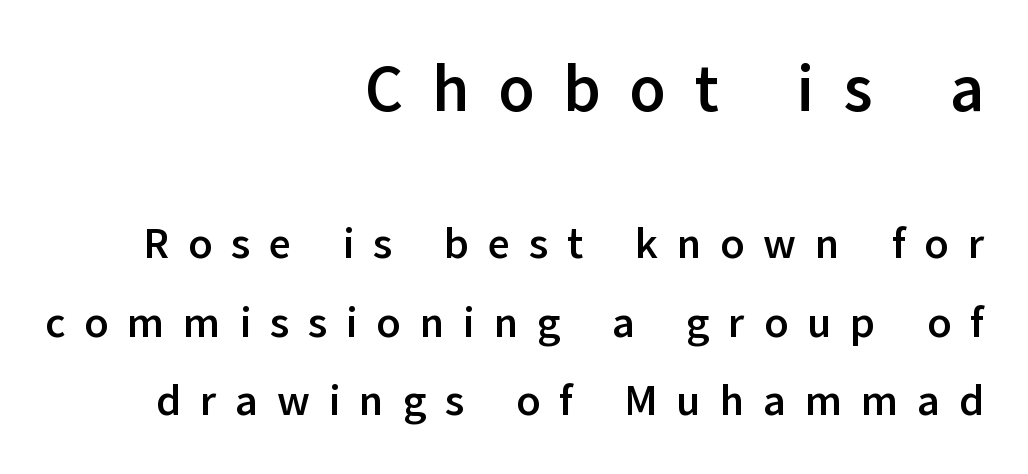
Ascenders rise straight up at ninety degrees. You'd pick this weight for a headline — it's a proper bold. Each letter keeps its own natural width here, so spacing adapts to shape. Unmarked baselines from the first word to the last. The designer gave the opening block more size than the closing block.
